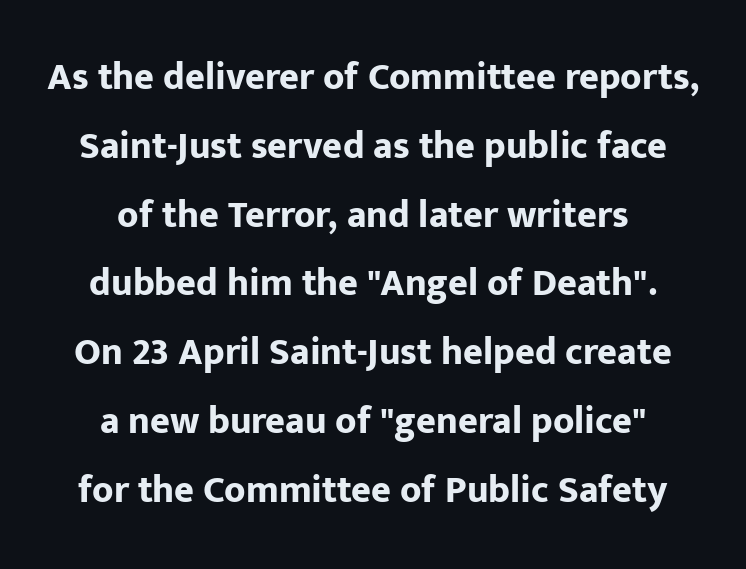
Characters follow at the spacing the type designer built in. The compositor balanced each line on the midline. Observe the absence of serifs on each vertical stroke in this sample. The words here are not underlined.
